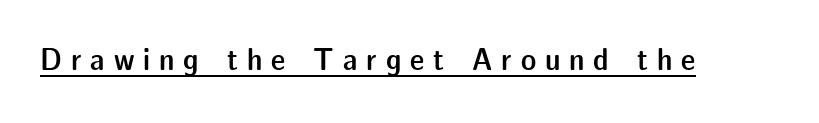
These lines carry some extra weight — a demibold, not a full bold. Looks like regular typesetting: each glyph gets only the width it needs. Ascenders rise straight up at ninety degrees. Letterform terminals end flat and unadorned throughout the passage. Someone cranked the tracking dial way up on this one.
